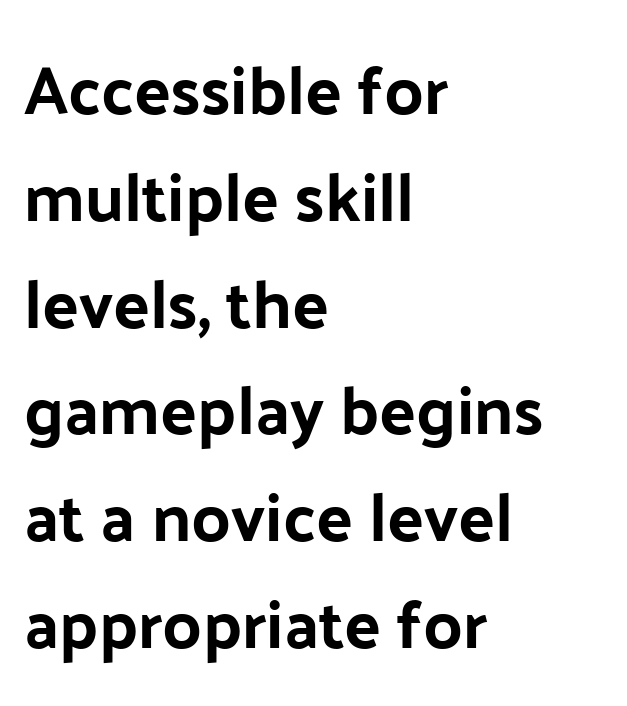
The image shows 68 px bold sans-serif type, upright; set left-aligned, normal line spacing (1.57x), normal letter spacing, not underlined; low stroke contrast and a medium x-height.
